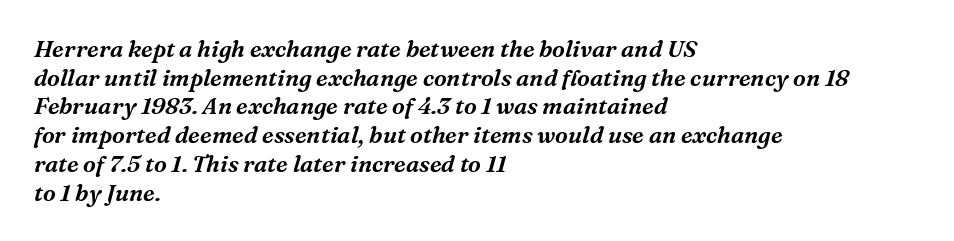
{"italic": "yes", "lean": "right", "slant_degrees": 16, "underline": "no", "align": "left", "line_spacing": "normal", "line_spacing_ratio": 1.25, "letter_spacing": "normal", "letter_spacing_em": 0.0, "glyph_px": 23}
